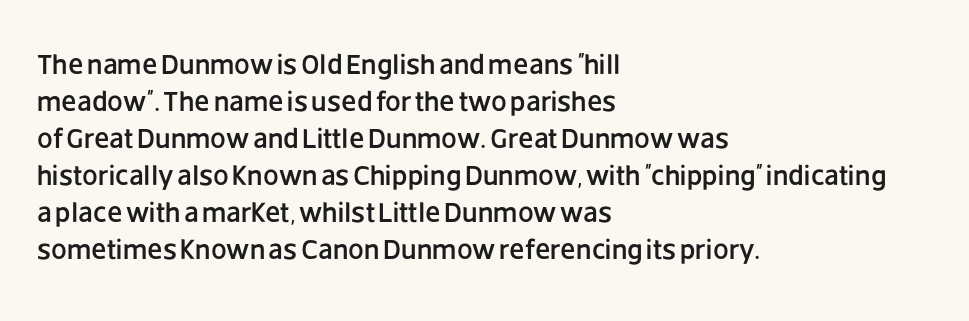
Q: Is the text italic (slanted)? A: No, it is upright.
Q: Is the typeface a serif or a sans-serif typeface? A: Sans-serif.
Q: Is the text underlined? A: No.
Q: How is the paragraph aligned? A: Left-aligned.
Q: Is the spacing between letters normal or unusually wide? A: Normal.
Q: Is the spacing between lines tight, normal or loose? A: Normal.
Q: Width (condensed, normal, or wide)? A: Normal.
Q: Stroke contrast? A: Low.
Q: x-height? A: Large.
Q: Monospaced? A: No.
